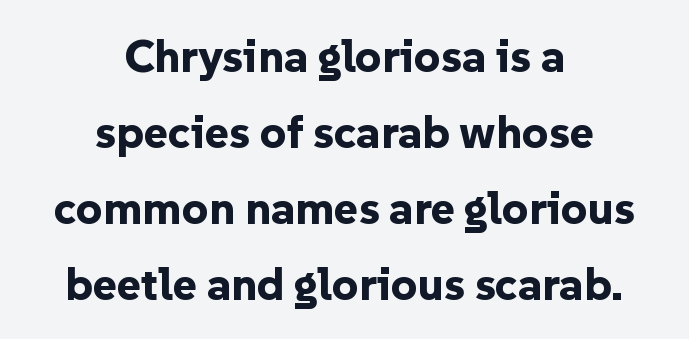
The line texture is even and compact thanks to regular tracking. The lines in this sample share a center point and differ in where they start and stop. No italicization has been applied; the sample stays upright. The leading is moderate, giving the passage an even texture. This sample has the flowing, uneven cadence of proportional lettering. Each row of text sits above clean, open space.
